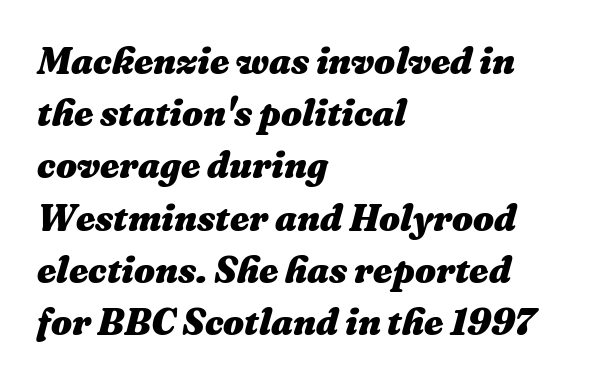
The passage is arranged the way most books set body copy — flush left. Set as a true bold cut, around the 700 mark. Rendered with sloped, italic letterforms. Check the space under the baseline: it is left empty.
